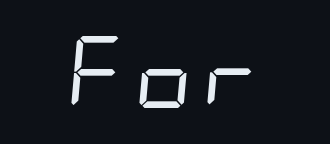
Q: Is the text bold? A: No.
Q: Is the typeface a serif or a sans-serif typeface? A: Sans-serif.
Q: Is the text underlined? A: No.
Q: Is the spacing between letters normal or unusually wide? A: Normal.
Q: Width (condensed, normal, or wide)? A: Condensed.
Q: Stroke contrast? A: Low.
Q: x-height? A: Large.
